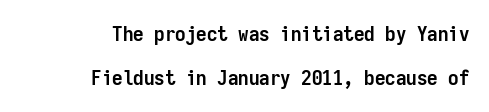
The gap between lines stays unmarked. The sample has been set heavy, in full bold. Characters follow at the spacing the type designer built in. Loosely led — the rows are spread out. The ragged edge is on the left, which tells us the setting is flush right. The specimen reads as upright at a glance.
